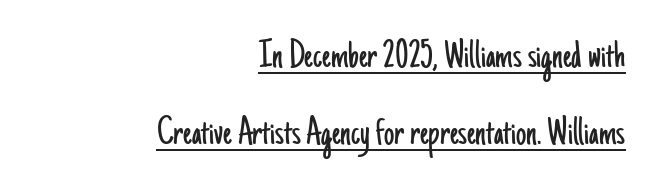
The image shows 41 px light, condensed sans-serif type, upright; set right-aligned, line spacing 1.88x, normal letter spacing, underlined; low stroke contrast and a small x-height.
